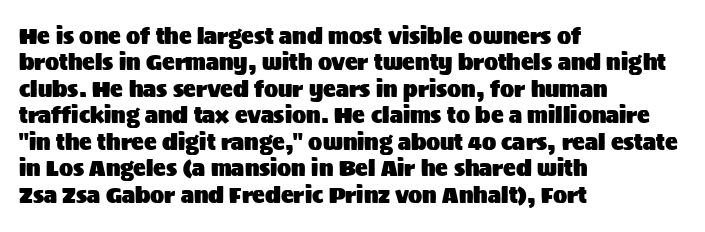
{"italic": "no", "underline": "no", "align": "left", "line_spacing": "normal", "line_spacing_ratio": 1.26, "letter_spacing": "normal", "letter_spacing_em": 0.0, "glyph_px": 21}
